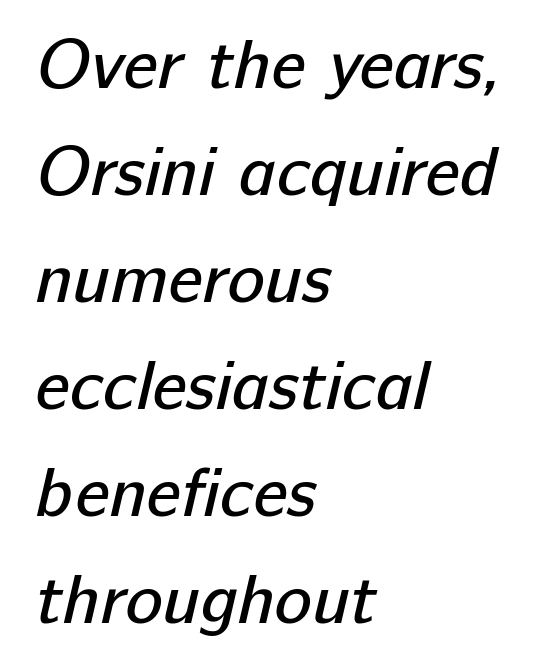
All the whitespace from short lines collects on the right. No heavy texture on the line: the type isn't bold. The string is rendered with underlining switched off. If you measured baseline to baseline, you'd find a middling distance. Font category for this specimen: sans-serif.
